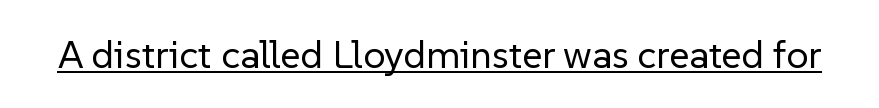
The image shows 39 px regular-weight sans-serif type, upright; set normal letter spacing, underlined; low stroke contrast and a medium x-height.
